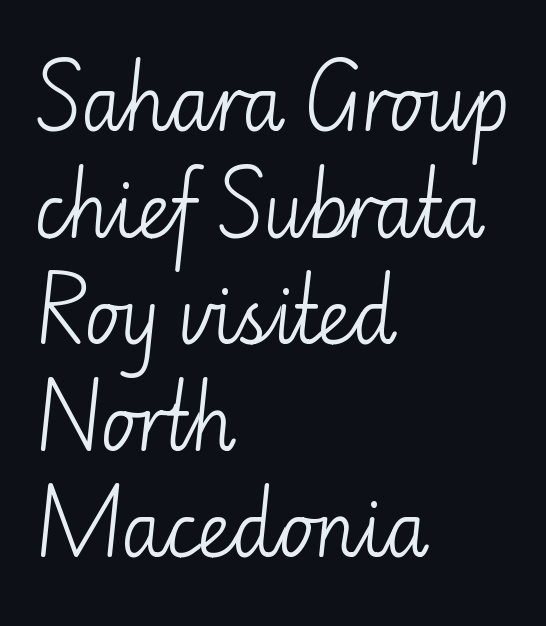
Q: Is the text bold? A: No.
Q: Is the text italic (slanted)? A: Yes.
Q: Is the typeface a serif or a sans-serif typeface? A: Sans-serif.
Q: Is the text underlined? A: No.
Q: How is the paragraph aligned? A: Left-aligned.
Q: Is the spacing between letters normal or unusually wide? A: Normal.
Q: Is the spacing between lines tight, normal or loose? A: Normal.
Q: Width (condensed, normal, or wide)? A: Normal.
Q: Stroke contrast? A: Low.
Q: x-height? A: Small.
Q: Monospaced? A: No.
